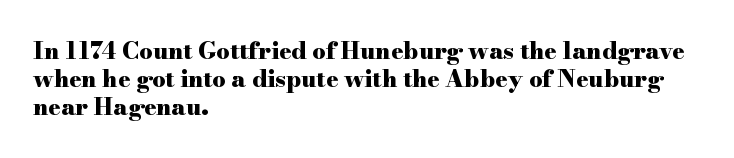
{"italic": "no", "bold": "yes", "underline": "no", "align": "left", "line_spacing_ratio": 1.21, "letter_spacing": "normal", "letter_spacing_em": 0.0, "glyph_px": 23}
